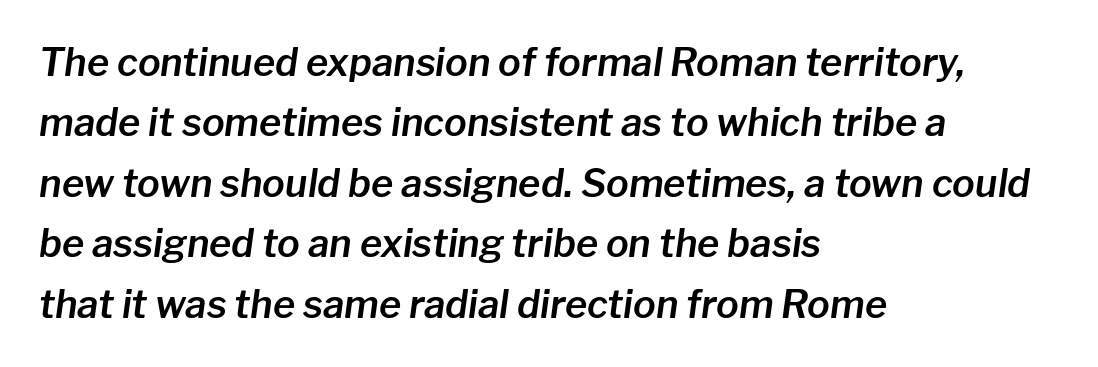
The image shows 38 px text type, italic (leaning right); set left-aligned, normal line spacing (1.59x), normal letter spacing, not underlined; low stroke contrast and a medium x-height.
